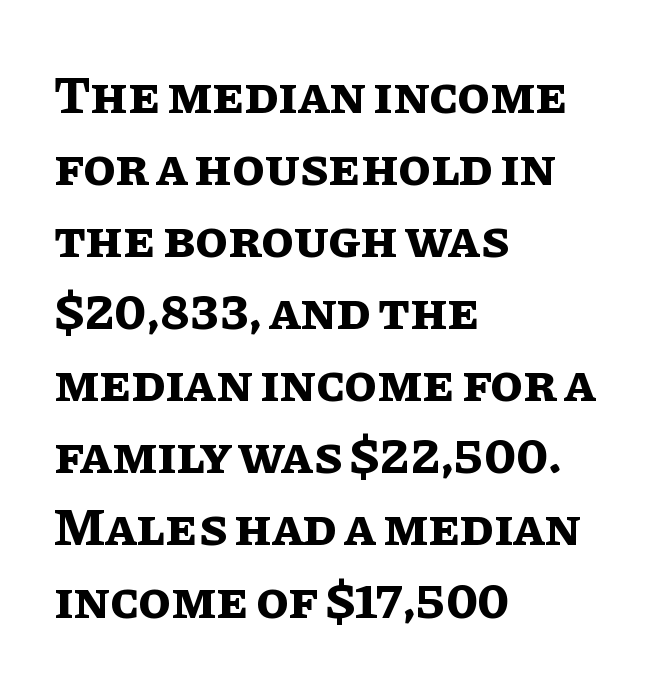
The rendering uses natural spacing where letterforms have individual widths. Default kerning and tracking; the words read as compact shapes. These lines stack with their left ends in a neat column. The typography opts for an upright posture over an oblique one.
